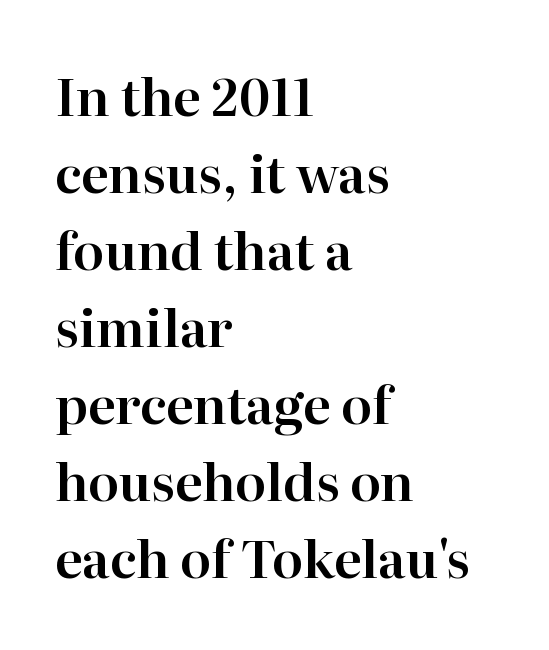
The image shows 51 px serif type, upright; set left-aligned, normal line spacing (1.51x), normal letter spacing, not underlined; high stroke contrast and a medium x-height.
